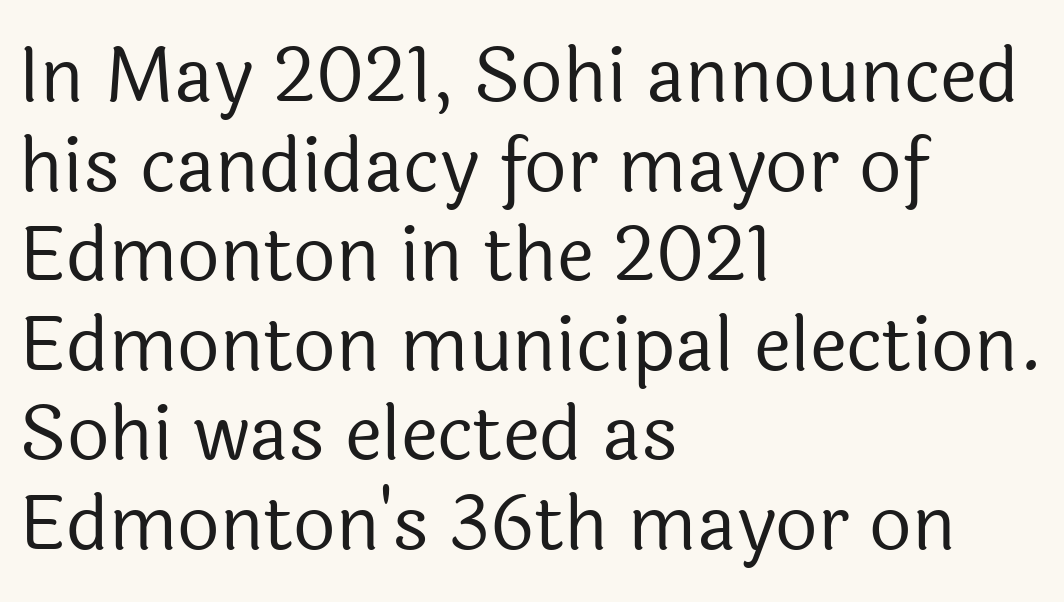
The image shows 74 px regular-weight sans-serif type, upright; set left-aligned, line spacing 1.21x, normal letter spacing, not underlined; a medium x-height.
